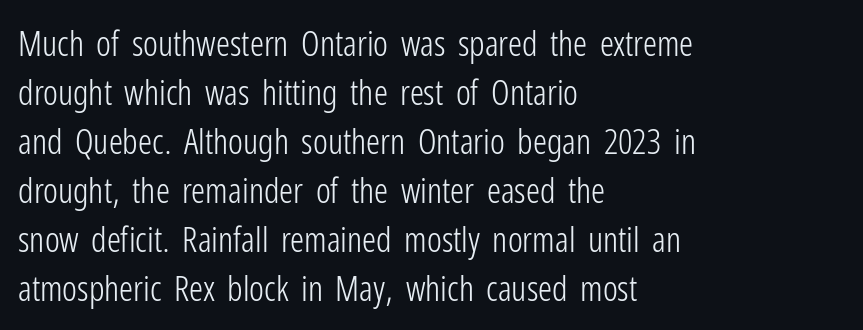
The image shows 35 px light, condensed sans-serif type, upright; set left-aligned, normal line spacing (1.4x), normal letter spacing, not underlined; low stroke contrast and a medium x-height.
